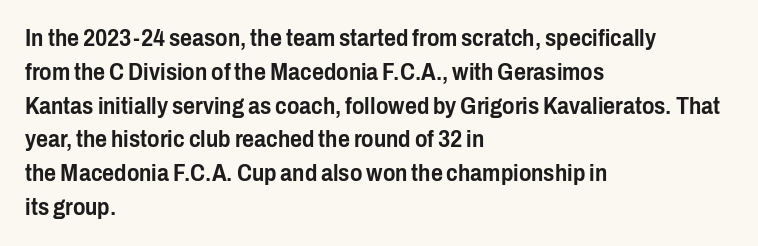
Q: Is the text italic (slanted)? A: No, it is upright.
Q: Is the text underlined? A: No.
Q: How is the paragraph aligned? A: Left-aligned.
Q: Is the spacing between letters normal or unusually wide? A: Normal.
Q: Is the spacing between lines tight, normal or loose? A: Normal.
